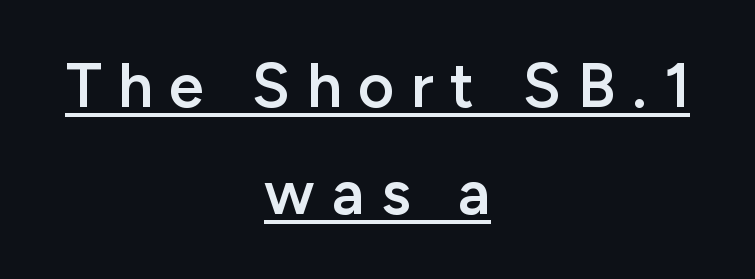
Q: Is the text bold? A: Semi-bold.
Q: Is the text italic (slanted)? A: No, it is upright.
Q: Is the typeface a serif or a sans-serif typeface? A: Sans-serif.
Q: Is the text underlined? A: Yes.
Q: How is the paragraph aligned? A: Centered.
Q: Is the spacing between letters normal or unusually wide? A: Unusually wide.
Q: Width (condensed, normal, or wide)? A: Normal.
Q: Stroke contrast? A: Low.
Q: x-height? A: Medium.
Q: Monospaced? A: No.
